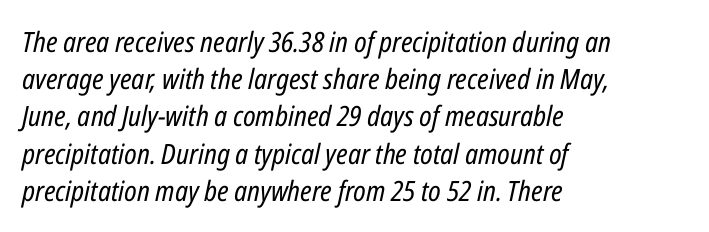
The image shows 28 px regular-weight, condensed type, italic (leaning right); set left-aligned, normal line spacing (1.33x), normal letter spacing, not underlined; low stroke contrast and a medium x-height.
